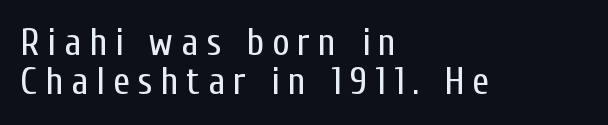
Honestly, the rows look squashed on top of each other. Looks like regular typesetting: each glyph gets only the width it needs. The ragged edge is on the right, which tells us the setting is flush left. Students, note that the glyphs here are deliberately spaced far apart.
